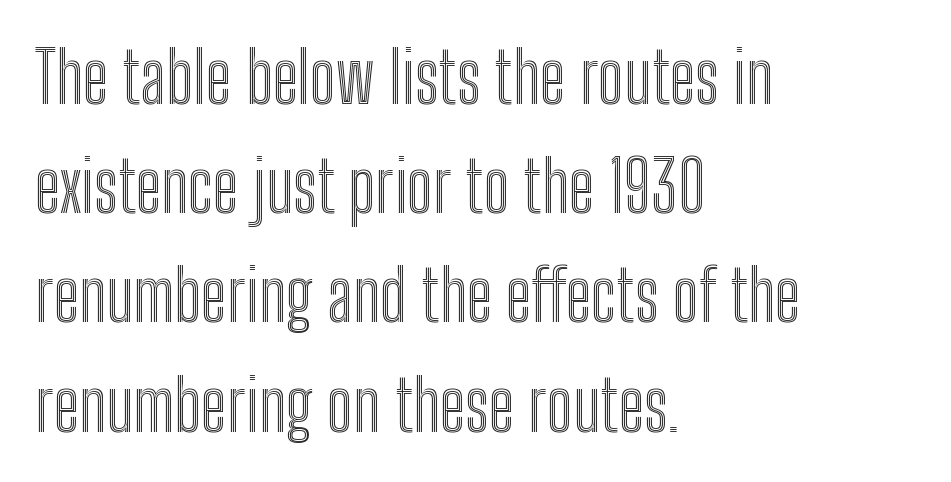
The image shows 70 px condensed type, upright; set left-aligned, normal line spacing (1.56x), normal letter spacing, not underlined; a medium x-height.
